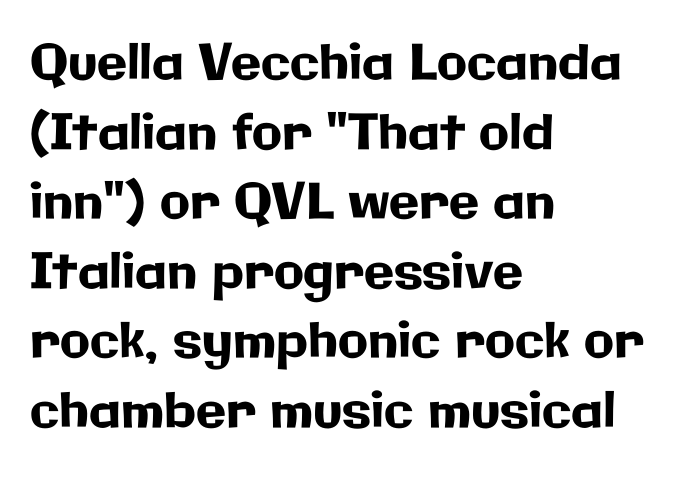
Q: Is the text italic (slanted)? A: No, it is upright.
Q: Is the typeface a serif or a sans-serif typeface? A: Sans-serif.
Q: Is the text underlined? A: No.
Q: How is the paragraph aligned? A: Left-aligned.
Q: Is the spacing between letters normal or unusually wide? A: Normal.
Q: Is the spacing between lines tight, normal or loose? A: Normal.
Q: Width (condensed, normal, or wide)? A: Normal.
Q: Stroke contrast? A: Low.
Q: x-height? A: Medium.
Q: Monospaced? A: No.
